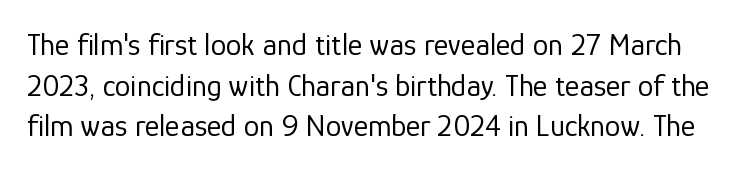
{"serif": "no", "italic": "no", "bold": "no", "weight": "regular", "width": "normal", "stroke_contrast": "low", "x_height": "medium", "monospaced": "no", "underline": "no", "line_spacing": "normal", "line_spacing_ratio": 1.31, "letter_spacing": "normal", "letter_spacing_em": 0.0, "glyph_px": 31}
